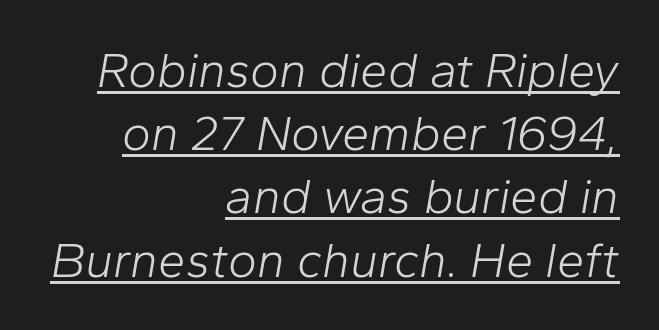
The image shows 49 px light type, italic (leaning right); set right-aligned, normal line spacing (1.29x), normal letter spacing, underlined; low stroke contrast and a medium x-height.
